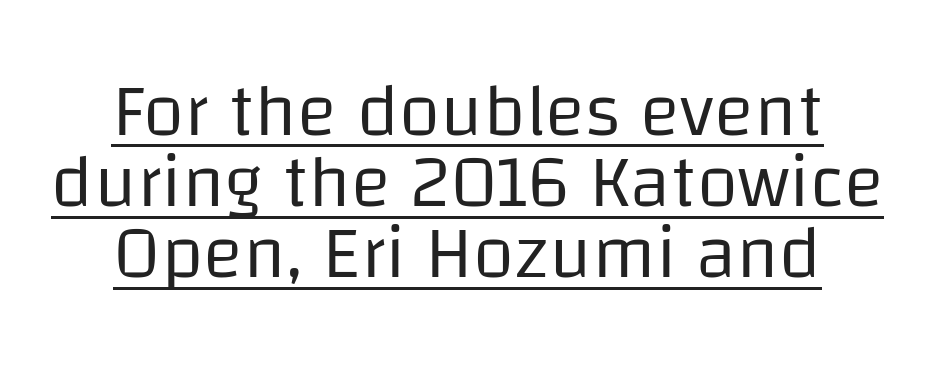
The image shows 75 px regular-weight sans-serif type, upright; set centered, tight line spacing (0.95x), normal letter spacing, underlined; low stroke contrast and a large x-height.
